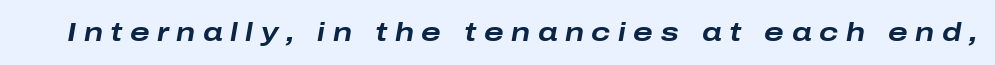
Q: Is the text bold? A: Yes.
Q: Is the text italic (slanted)? A: Yes, it leans right by about 10 degrees.
Q: Is the text underlined? A: No.
Q: Is the spacing between letters normal or unusually wide? A: Unusually wide.
